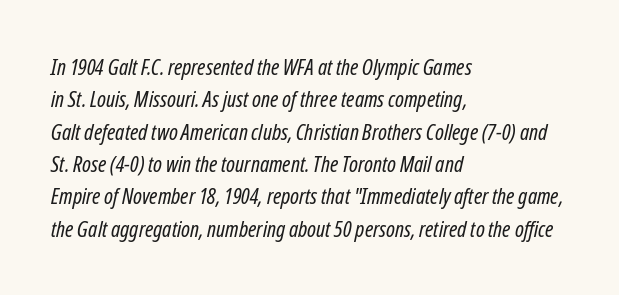
Caption: standard tracking, unaltered. Slant detected: the letters are inclined. Layout note: lines flush left. Has an underline been added? It has not. A quiet, ordinary-to-light weight characterises the typeface. Vertically, the passage feels balanced, rows spaced as you'd expect.
